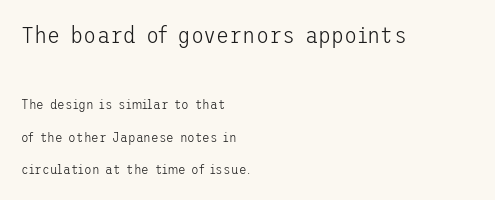
The image shows 24 px text type, upright; set left-aligned, loose line spacing (2.33x), normal letter spacing, not underlined; the first (top) block is 1.71x larger.
